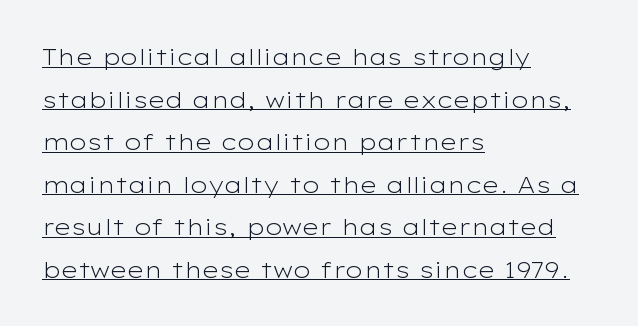
Q: Is the text bold? A: No.
Q: Is the text italic (slanted)? A: No, it is upright.
Q: Is the text underlined? A: Yes.
Q: How is the paragraph aligned? A: Left-aligned.
Q: Is the spacing between letters normal or unusually wide? A: Normal.
